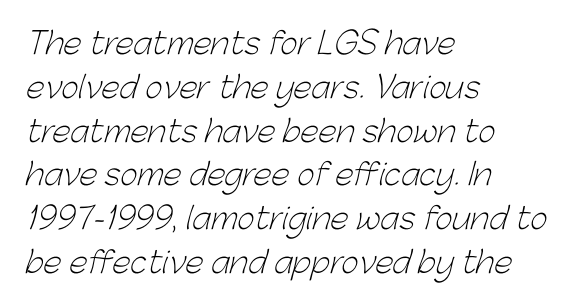
Regarding leading, the lines here are spaced in the standard way. Layout note: lines flush left. The designer went with a sans here, leaving each stem footless. Words appear dense and cohesive because spacing is normal. Heaviness? Minimal to ordinary, like unemphasized prose. The rendering uses natural spacing where letterforms have individual widths.
